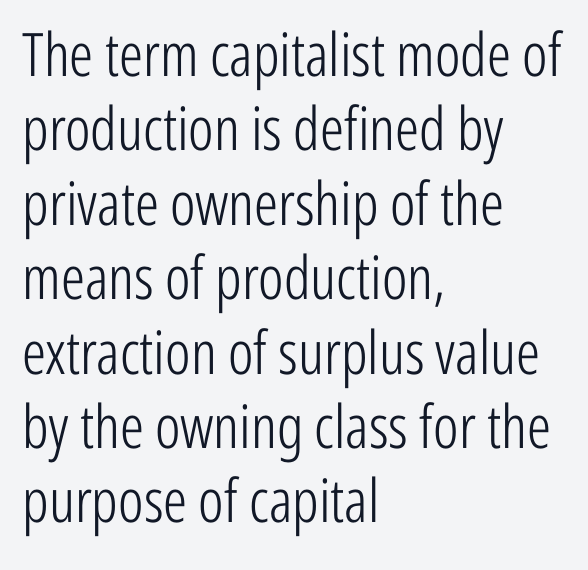
The image shows 60 px light, condensed sans-serif type, upright; set left-aligned, line spacing 1.24x, normal letter spacing, not underlined; low stroke contrast and a medium x-height.
